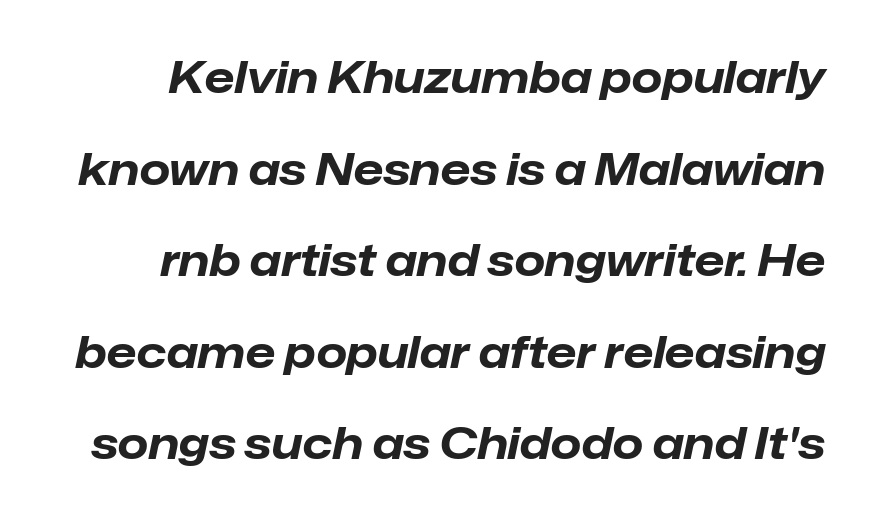
The image shows 44 px bold type, italic (leaning right); set loose line spacing (2.08x), normal letter spacing, not underlined; low stroke contrast and a medium x-height.
